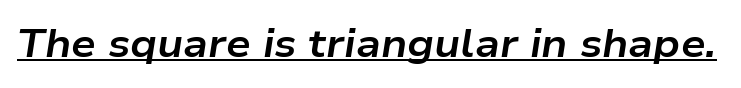
The image shows 39 px bold, wide type, italic (leaning right); set normal letter spacing, underlined; low stroke contrast and a medium x-height.
